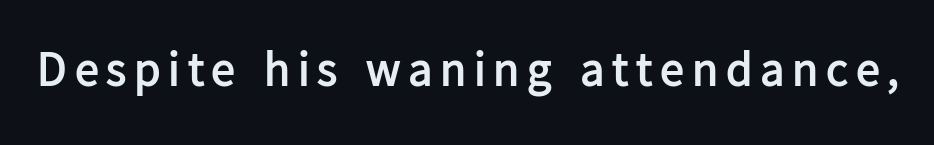
Character widths vary here, with narrow letters taking less room than wide ones. Upright lettering throughout. The typeface chosen for these lines omits serifs. The foot of each line stays bare and open. The glyphs have the mass of a bold cut.
